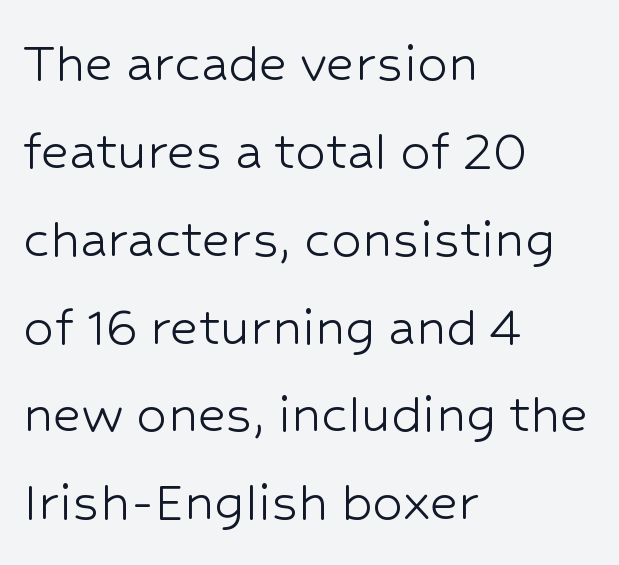
The typeface has the unassuming heft of standard copy or less. The letters stand straight up with perfectly vertical stems. The baseline area is clear. The tracking reads as untouched default to a designer's eye. A typesetter would call this proportional, since set widths differ per character.
